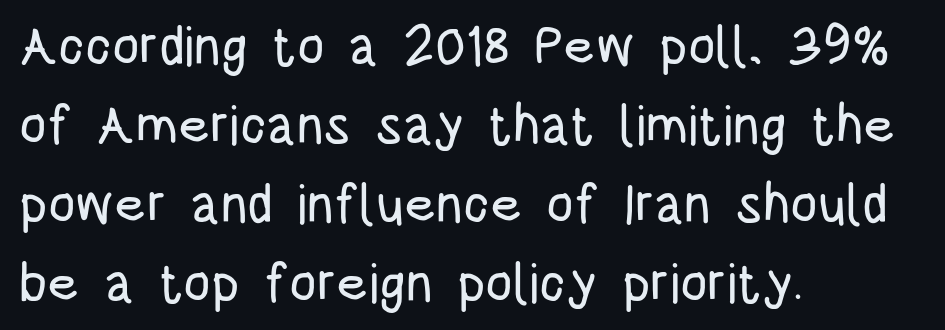
Q: Is the text italic (slanted)? A: No, it is upright.
Q: Is the typeface a serif or a sans-serif typeface? A: Sans-serif.
Q: Is the text underlined? A: No.
Q: How is the paragraph aligned? A: Left-aligned.
Q: Is the spacing between letters normal or unusually wide? A: Normal.
Q: Is the spacing between lines tight, normal or loose? A: Normal.
Q: Width (condensed, normal, or wide)? A: Condensed.
Q: Stroke contrast? A: Low.
Q: x-height? A: Large.
Q: Monospaced? A: No.
